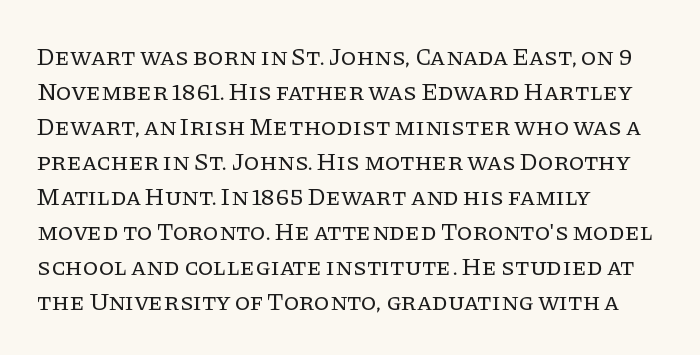
Q: Is the text bold? A: No.
Q: Is the text italic (slanted)? A: No, it is upright.
Q: Is the text underlined? A: No.
Q: How is the paragraph aligned? A: Left-aligned.
Q: Is the spacing between letters normal or unusually wide? A: Normal.
Q: Is the spacing between lines tight, normal or loose? A: Normal.
